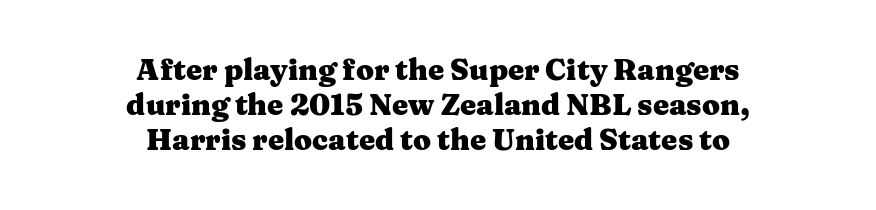
The image shows 29 px heavy, wide serif type, upright; set centered, line spacing 1.21x, normal letter spacing, not underlined; medium stroke contrast and a medium x-height.
